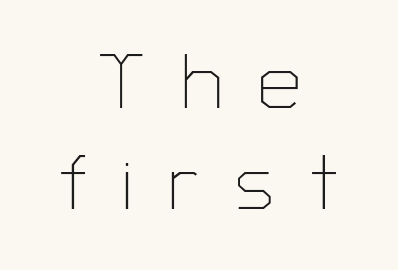
{"serif": "no", "italic": "no", "bold": "no", "weight": "thin", "width": "normal", "stroke_contrast": "low", "x_height": "medium", "monospaced": "no", "underline": "no", "align": "center", "line_spacing": "normal", "line_spacing_ratio": 1.31, "letter_spacing": "wide", "letter_spacing_em": 0.46, "glyph_px": 77}
